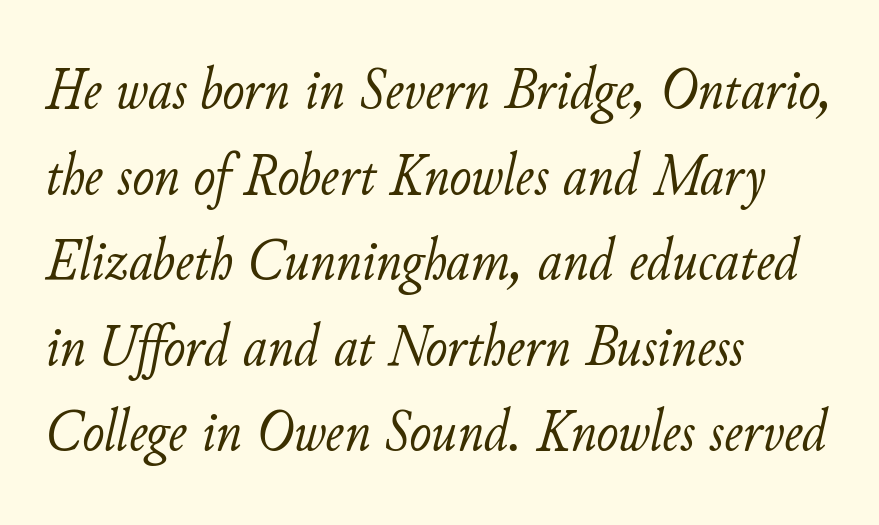
The image shows 59 px light type, italic (leaning right); set left-aligned, normal line spacing (1.45x), normal letter spacing, not underlined; low stroke contrast and a small x-height.
